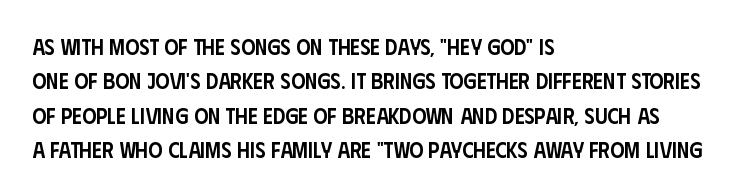
{"italic": "no", "bold": "semi", "underline": "no", "align": "left", "line_spacing": "normal", "line_spacing_ratio": 1.56, "letter_spacing": "normal", "letter_spacing_em": 0.0, "glyph_px": 22}
